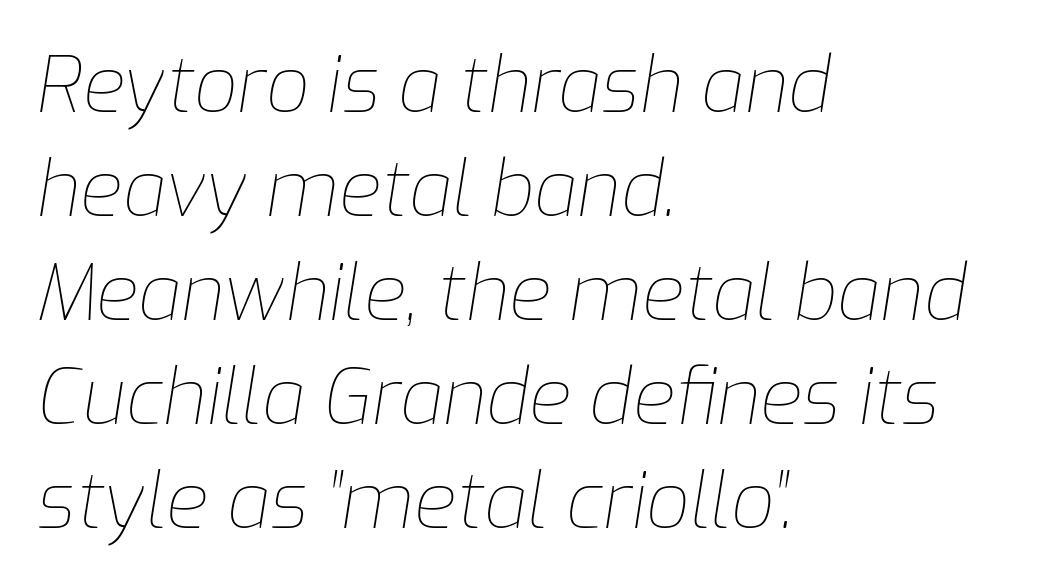
{"italic": "yes", "lean": "right", "slant_degrees": 9, "bold": "no", "weight": "thin", "width": "normal", "stroke_contrast": "low", "x_height": "medium", "monospaced": "no", "underline": "no", "align": "left", "line_spacing": "normal", "line_spacing_ratio": 1.35, "letter_spacing": "normal", "letter_spacing_em": 0.0, "glyph_px": 77}
